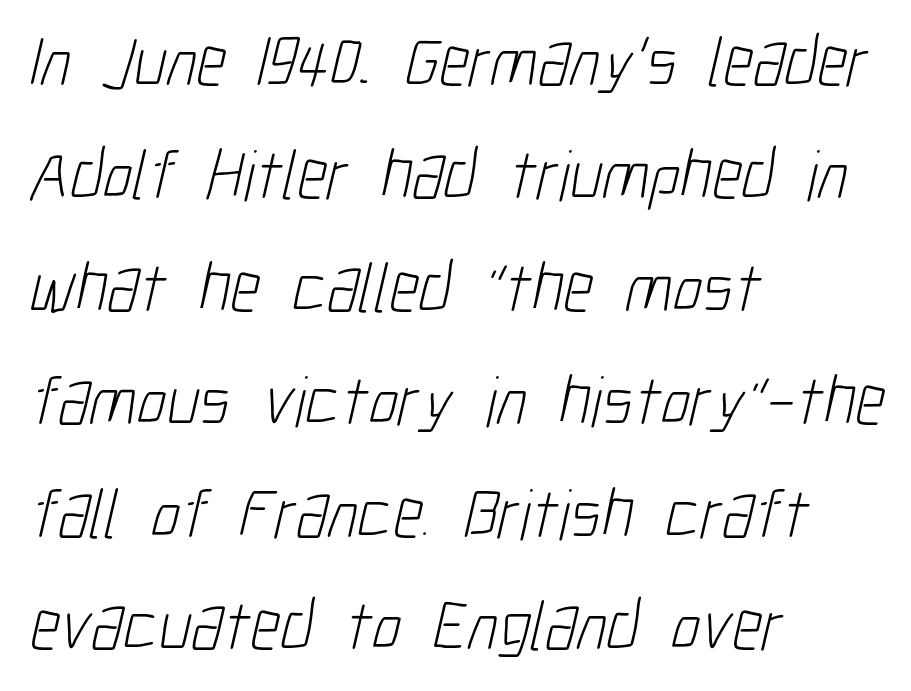
{"serif": "no", "bold": "no", "weight": "light", "width": "condensed", "stroke_contrast": "low", "x_height": "medium", "monospaced": "no", "underline": "no", "align": "left", "line_spacing": "normal", "line_spacing_ratio": 1.59, "letter_spacing": "normal", "letter_spacing_em": 0.0, "glyph_px": 71}
